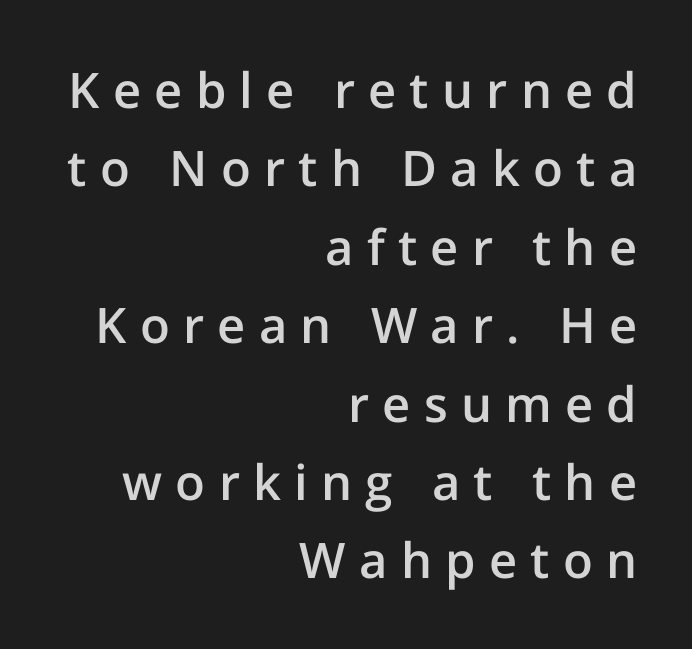
The image shows 49 px semibold sans-serif type, upright; set right-aligned, normal line spacing (1.6x), unusually wide letter spacing (+0.27 em), not underlined; low stroke contrast and a medium x-height.
